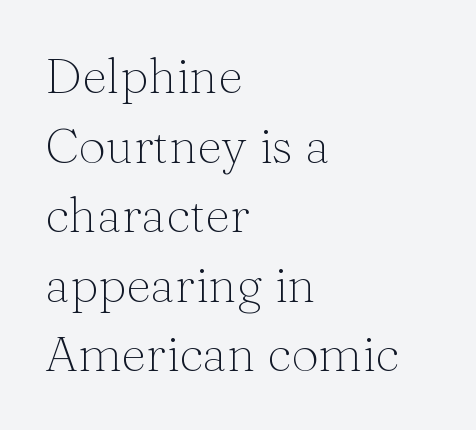
{"serif": "yes", "italic": "no", "bold": "no", "weight": "light", "width": "normal", "stroke_contrast": "medium", "x_height": "medium", "monospaced": "no", "underline": "no", "align": "left", "line_spacing": "normal", "line_spacing_ratio": 1.42, "letter_spacing": "normal", "letter_spacing_em": 0.0, "glyph_px": 49}
